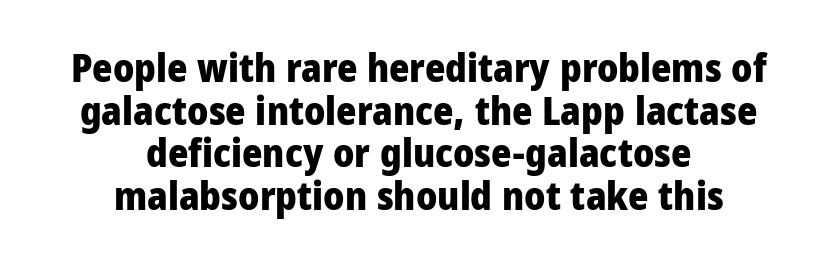
{"serif": "no", "italic": "no", "bold": "yes", "weight": "heavy", "width": "normal", "stroke_contrast": "low", "x_height": "medium", "monospaced": "no", "underline": "no", "align": "center", "line_spacing": "tight", "line_spacing_ratio": 1.09, "letter_spacing": "normal", "letter_spacing_em": 0.0, "glyph_px": 39}
